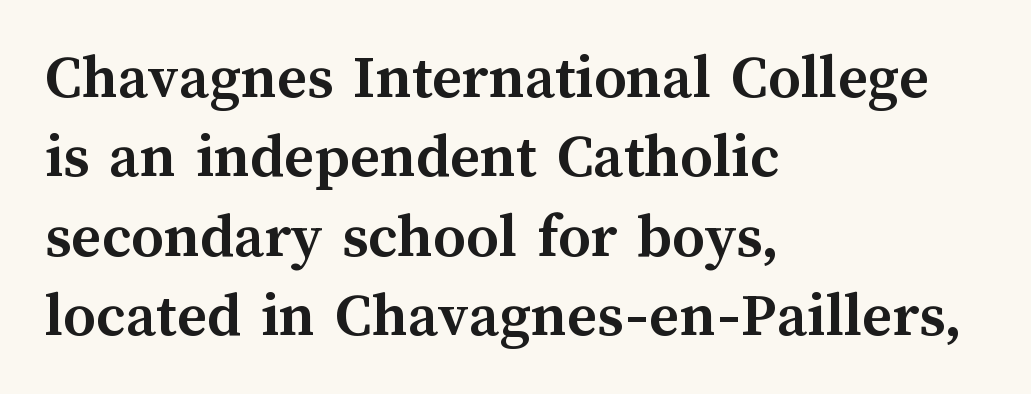
{"italic": "no", "bold": "yes", "weight": "semibold", "width": "normal", "stroke_contrast": "medium", "x_height": "medium", "monospaced": "no", "underline": "no", "align": "left", "line_spacing_ratio": 1.24, "letter_spacing": "normal", "letter_spacing_em": 0.0, "glyph_px": 64}
